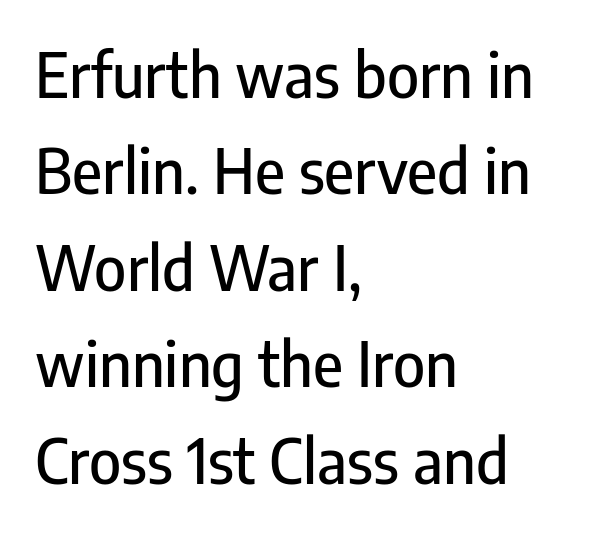
Q: Is the text italic (slanted)? A: No, it is upright.
Q: Is the typeface a serif or a sans-serif typeface? A: Sans-serif.
Q: Is the text underlined? A: No.
Q: How is the paragraph aligned? A: Left-aligned.
Q: Is the spacing between letters normal or unusually wide? A: Normal.
Q: Is the spacing between lines tight, normal or loose? A: Normal.
Q: Width (condensed, normal, or wide)? A: Condensed.
Q: Stroke contrast? A: Low.
Q: x-height? A: Medium.
Q: Monospaced? A: No.
